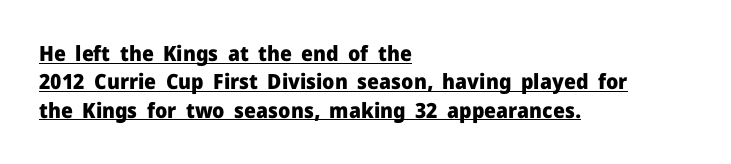
The passage is arranged the way most books set body copy — flush left. This is heavy type, rendered in bold. The tracking reads as untouched default to a designer's eye. Nope, not italic — everything's standing straight.
